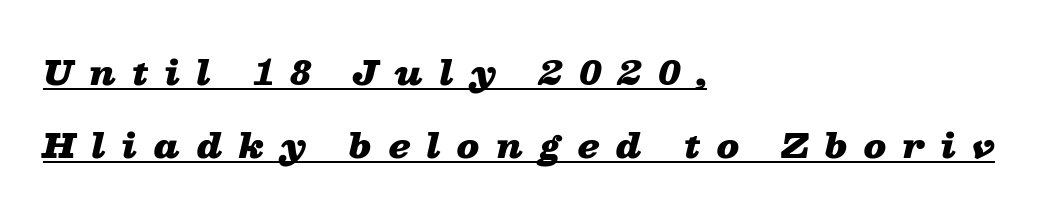
How heavy is the stroke? Heavy — this is a bold. The passage shown leans; its letterforms are oblique. Airy leading. Here the designer chose a conventional face with non-uniform glyph widths. This rendering features underlined lettering.
